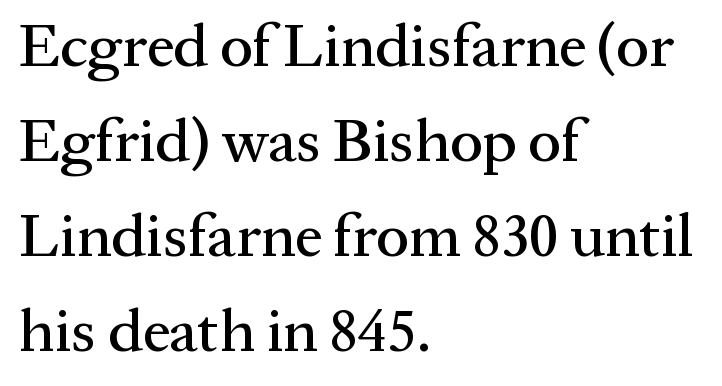
The image shows 61 px serif type, upright; set left-aligned, normal line spacing (1.56x), normal letter spacing, not underlined; medium stroke contrast and a medium x-height.
